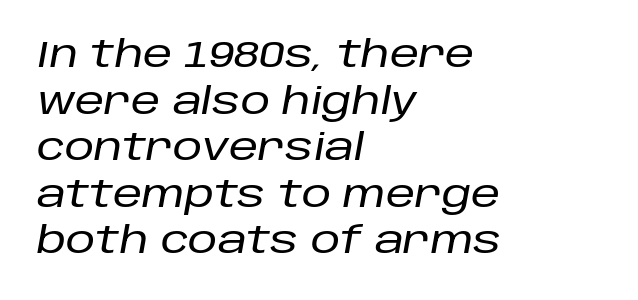
Q: Is the text italic (slanted)? A: Yes, it leans right by about 10 degrees.
Q: Is the text underlined? A: No.
Q: How is the paragraph aligned? A: Left-aligned.
Q: Is the spacing between letters normal or unusually wide? A: Normal.
Q: Is the spacing between lines tight, normal or loose? A: Normal.
Q: Width (condensed, normal, or wide)? A: Normal.
Q: Stroke contrast? A: Low.
Q: x-height? A: Large.
Q: Monospaced? A: No.
